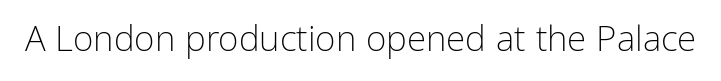
{"serif": "no", "italic": "no", "bold": "no", "weight": "light", "width": "condensed", "stroke_contrast": "low", "x_height": "medium", "monospaced": "no", "underline": "no", "letter_spacing": "normal", "letter_spacing_em": 0.0, "glyph_px": 35}
